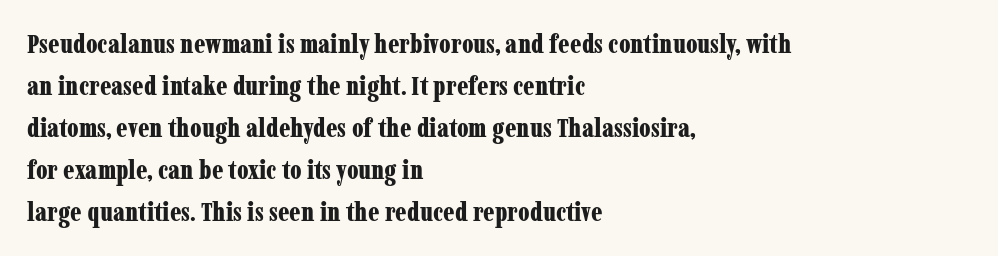
The image shows 27 px bold type, upright; set left-aligned, normal line spacing (1.56x), normal letter spacing, not underlined.
